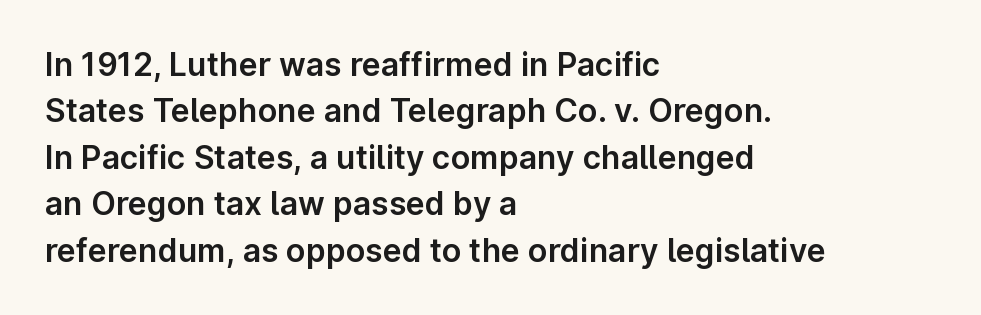
Q: Is the text italic (slanted)? A: No, it is upright.
Q: Is the typeface a serif or a sans-serif typeface? A: Sans-serif.
Q: Is the text underlined? A: No.
Q: How is the paragraph aligned? A: Left-aligned.
Q: Is the spacing between letters normal or unusually wide? A: Normal.
Q: Is the spacing between lines tight, normal or loose? A: Normal.
Q: Width (condensed, normal, or wide)? A: Normal.
Q: Stroke contrast? A: Low.
Q: x-height? A: Medium.
Q: Monospaced? A: No.
